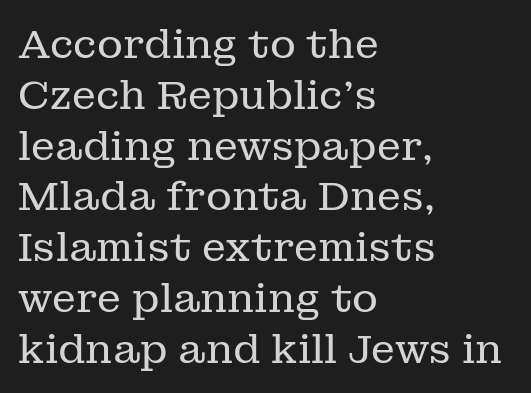
The rendering uses a moderate line-height, typical for paragraphs. The passage shown is typeset with a serif family. This sample has the flowing, uneven cadence of proportional lettering. The glyphs are unaccompanied by any horizontal stroke below them.
